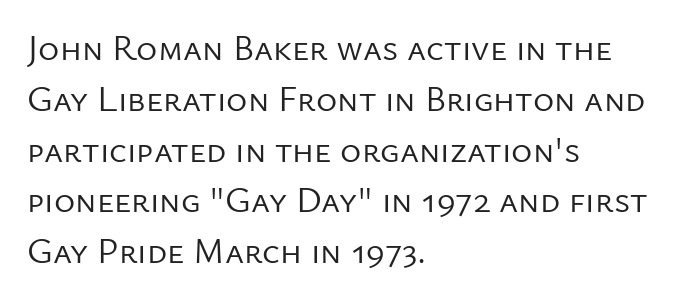
Q: Is the text bold? A: No.
Q: Is the text italic (slanted)? A: No, it is upright.
Q: Is the typeface a serif or a sans-serif typeface? A: Sans-serif.
Q: Is the text underlined? A: No.
Q: How is the paragraph aligned? A: Left-aligned.
Q: Is the spacing between letters normal or unusually wide? A: Normal.
Q: Is the spacing between lines tight, normal or loose? A: Normal.
Q: Width (condensed, normal, or wide)? A: Normal.
Q: Stroke contrast? A: Low.
Q: x-height? A: Medium.
Q: Monospaced? A: No.
